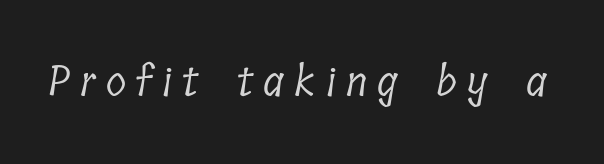
Q: Is the text bold? A: No.
Q: Is the typeface a serif or a sans-serif typeface? A: Serif.
Q: Is the text underlined? A: No.
Q: Is the spacing between letters normal or unusually wide? A: Unusually wide.
Q: Width (condensed, normal, or wide)? A: Condensed.
Q: Stroke contrast? A: Low.
Q: x-height? A: Medium.
Q: Monospaced? A: No.
